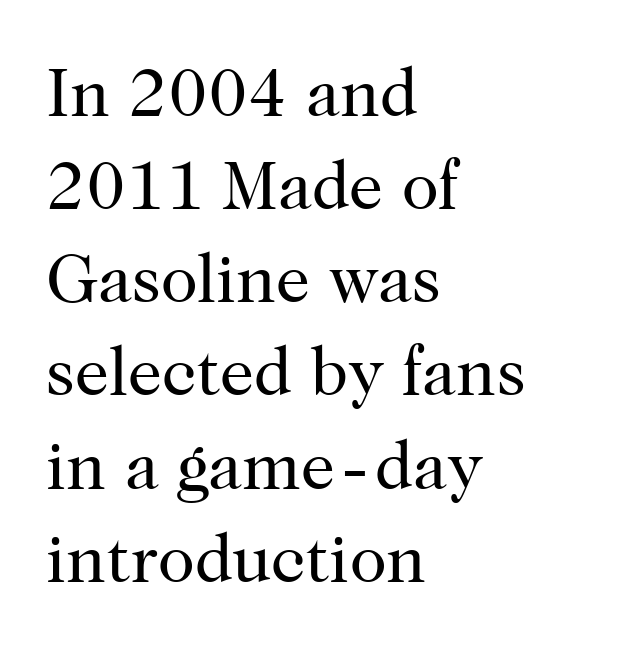
{"serif": "yes", "italic": "no", "bold": "no", "weight": "regular", "width": "normal", "stroke_contrast": "high", "x_height": "medium", "monospaced": "no", "underline": "no", "align": "left", "line_spacing": "normal", "line_spacing_ratio": 1.37, "letter_spacing": "normal", "letter_spacing_em": 0.0, "glyph_px": 68}
